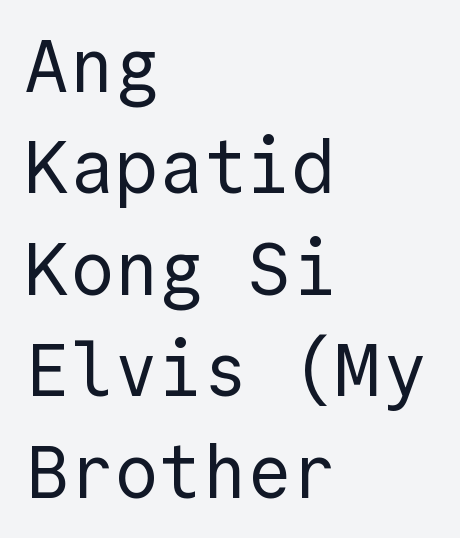
Q: Is the text bold? A: No.
Q: Is the text italic (slanted)? A: No, it is upright.
Q: Is the typeface a serif or a sans-serif typeface? A: Sans-serif.
Q: Is the text underlined? A: No.
Q: How is the paragraph aligned? A: Left-aligned.
Q: Is the spacing between letters normal or unusually wide? A: Normal.
Q: Is the spacing between lines tight, normal or loose? A: Normal.
Q: Width (condensed, normal, or wide)? A: Normal.
Q: x-height? A: Medium.
Q: Monospaced? A: Yes.
